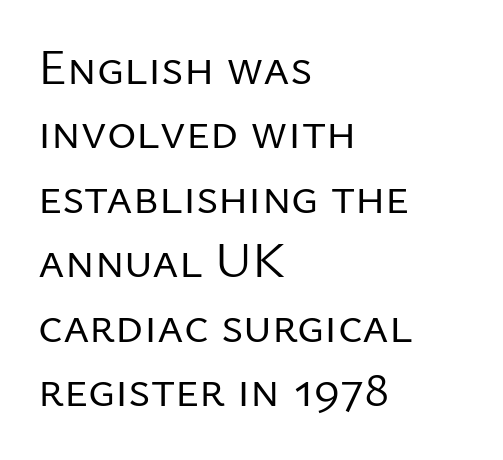
The characters are drawn with everyday or finer stroke widths. Nothing unusual about the tracking: characters are spaced as the font intends. Is there any slant? The stems are plumb. Notice how descenders clear the ascenders below comfortably — that's standard leading. This rendering employs a face without finishing strokes, i.e., a sans-serif. Note the varied advance widths — an 'i' is clearly narrower than an 'm'.
